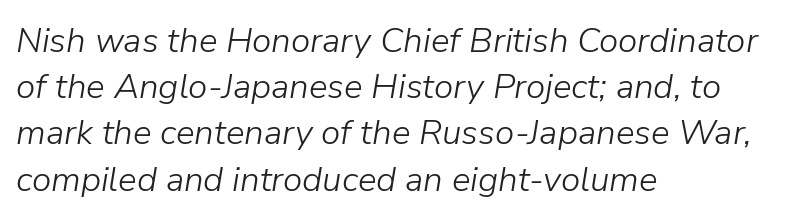
Emphasis-style slanted type is in use. The rendering keeps characters at their native spacing. Anything drawn beneath the words? Only blank space. What's the leading like? Ordinary, nothing unusual. The face looks like a standard text weight, possibly lighter. Reading down the block, your eye returns to a fixed left position each line.
